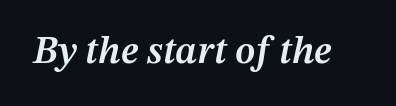
The image shows 39 px semibold type, italic (leaning right); set normal letter spacing, not underlined; medium stroke contrast and a medium x-height.
